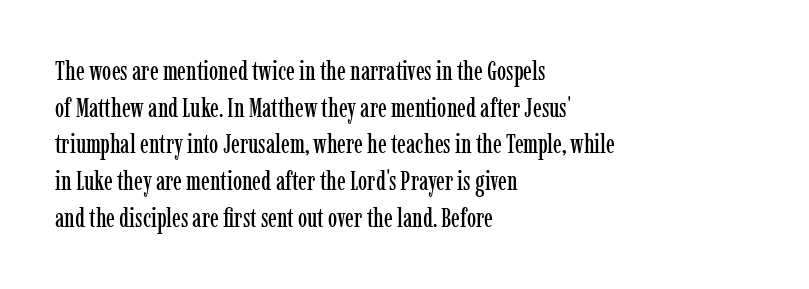
Q: Is the text italic (slanted)? A: No, it is upright.
Q: Is the text underlined? A: No.
Q: How is the paragraph aligned? A: Left-aligned.
Q: Is the spacing between letters normal or unusually wide? A: Normal.
Q: Is the spacing between lines tight, normal or loose? A: Normal.
